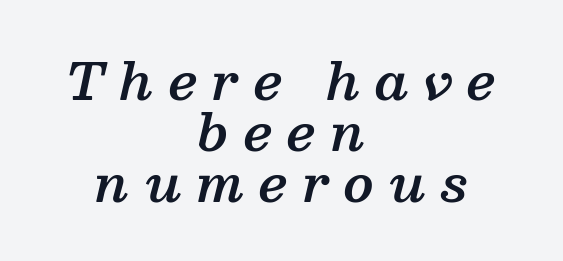
What's the leading like? Squeezed, with rows nearly overlapping. The text was rendered using a seriffed face with decorative stroke endings. Firm but not heavy-handed strokes: this text is semibold. Centered paragraph, ragged on both sides.
